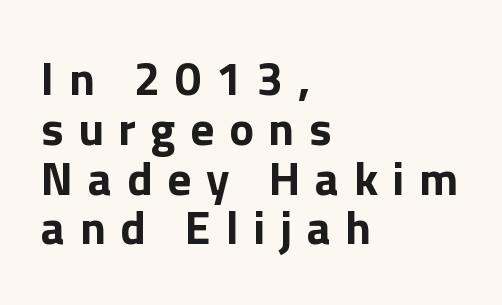
The image shows 47 px bold sans-serif type, upright; set left-aligned, tight line spacing (1.06x), unusually wide letter spacing (+0.31 em), not underlined; a medium x-height.
